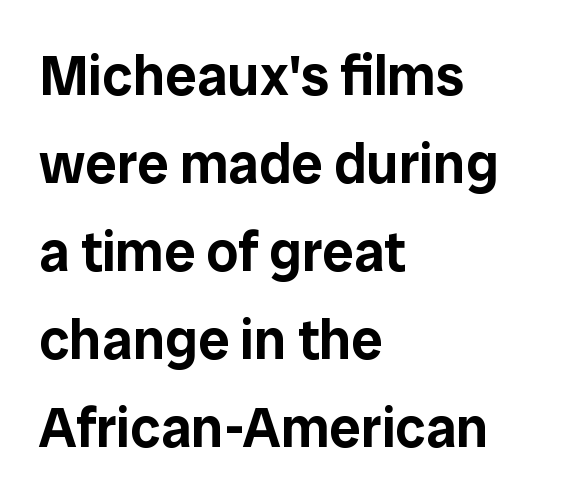
Q: Is the text italic (slanted)? A: No, it is upright.
Q: Is the typeface a serif or a sans-serif typeface? A: Sans-serif.
Q: Is the text underlined? A: No.
Q: How is the paragraph aligned? A: Left-aligned.
Q: Is the spacing between letters normal or unusually wide? A: Normal.
Q: Is the spacing between lines tight, normal or loose? A: Normal.
Q: Width (condensed, normal, or wide)? A: Normal.
Q: Stroke contrast? A: Low.
Q: x-height? A: Medium.
Q: Monospaced? A: No.
